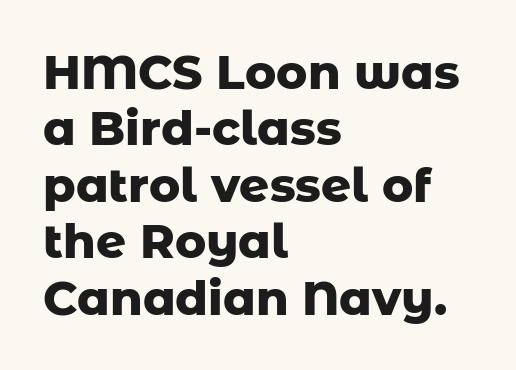
{"serif": "no", "italic": "no", "bold": "yes", "weight": "heavy", "width": "normal", "stroke_contrast": "low", "x_height": "medium", "monospaced": "no", "underline": "no", "align": "left", "line_spacing_ratio": 1.2, "letter_spacing": "normal", "letter_spacing_em": 0.0, "glyph_px": 47}
